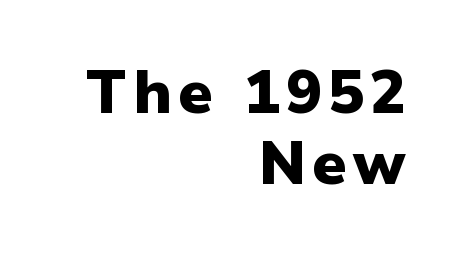
Typeset ragged left — the right edge is the straight one. Beneath every word, the page is bare. Ordinary non-slanted type is in use. The strokes are fattened all the way to bold. Does the type have serifs? No, each stem ends abruptly.
